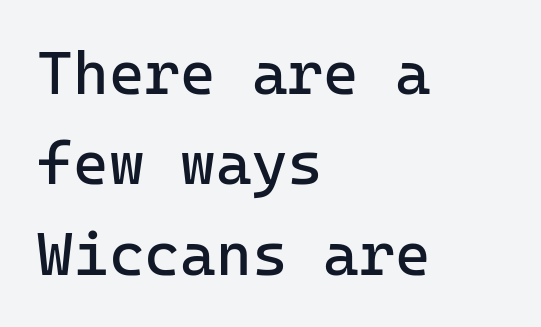
Q: Is the text bold? A: No.
Q: Is the text italic (slanted)? A: No, it is upright.
Q: Is the typeface a serif or a sans-serif typeface? A: Sans-serif.
Q: Is the text underlined? A: No.
Q: How is the paragraph aligned? A: Left-aligned.
Q: Is the spacing between letters normal or unusually wide? A: Normal.
Q: Is the spacing between lines tight, normal or loose? A: Normal.
Q: Width (condensed, normal, or wide)? A: Normal.
Q: Stroke contrast? A: Low.
Q: x-height? A: Medium.
Q: Monospaced? A: Yes.
